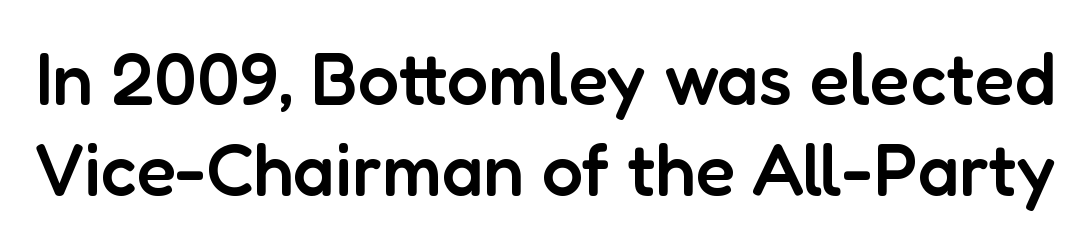
Q: Is the text bold? A: Semi-bold.
Q: Is the text italic (slanted)? A: No, it is upright.
Q: Is the typeface a serif or a sans-serif typeface? A: Sans-serif.
Q: Is the text underlined? A: No.
Q: Is the spacing between letters normal or unusually wide? A: Normal.
Q: Is the spacing between lines tight, normal or loose? A: Normal.
Q: Width (condensed, normal, or wide)? A: Normal.
Q: Stroke contrast? A: Low.
Q: x-height? A: Medium.
Q: Monospaced? A: No.
